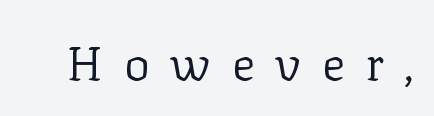
{"serif": "yes", "italic": "no", "bold": "no", "weight": "regular", "width": "normal", "stroke_contrast": "low", "x_height": "medium", "monospaced": "no", "underline": "no", "letter_spacing": "wide", "letter_spacing_em": 0.43, "glyph_px": 48}
